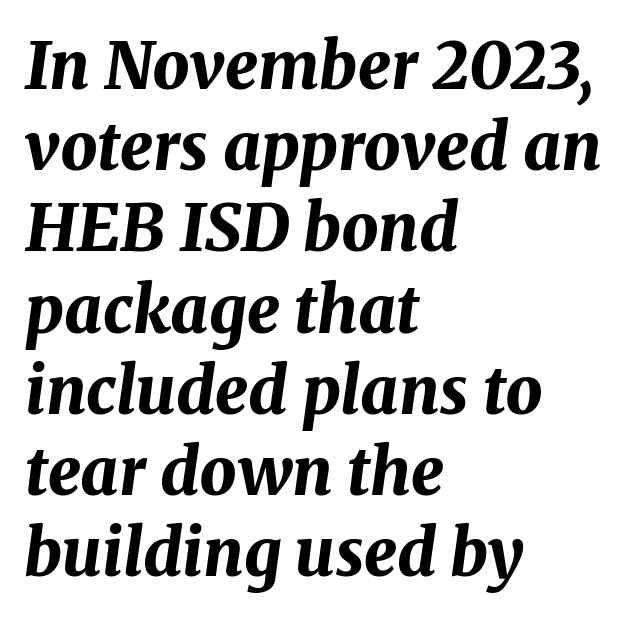
Q: Is the text bold? A: Yes.
Q: Is the text italic (slanted)? A: Yes, it leans right by about 8 degrees.
Q: Is the text underlined? A: No.
Q: How is the paragraph aligned? A: Left-aligned.
Q: Is the spacing between letters normal or unusually wide? A: Normal.
Q: Is the spacing between lines tight, normal or loose? A: Normal.
Q: Width (condensed, normal, or wide)? A: Normal.
Q: Stroke contrast? A: Medium.
Q: x-height? A: Medium.
Q: Monospaced? A: No.
